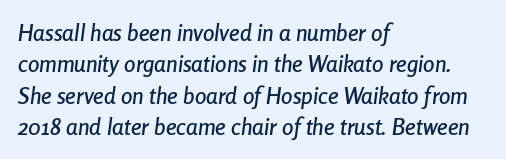
The image shows 23 px text type, italic (leaning right); set left-aligned, normal line spacing (1.36x), normal letter spacing, not underlined.
